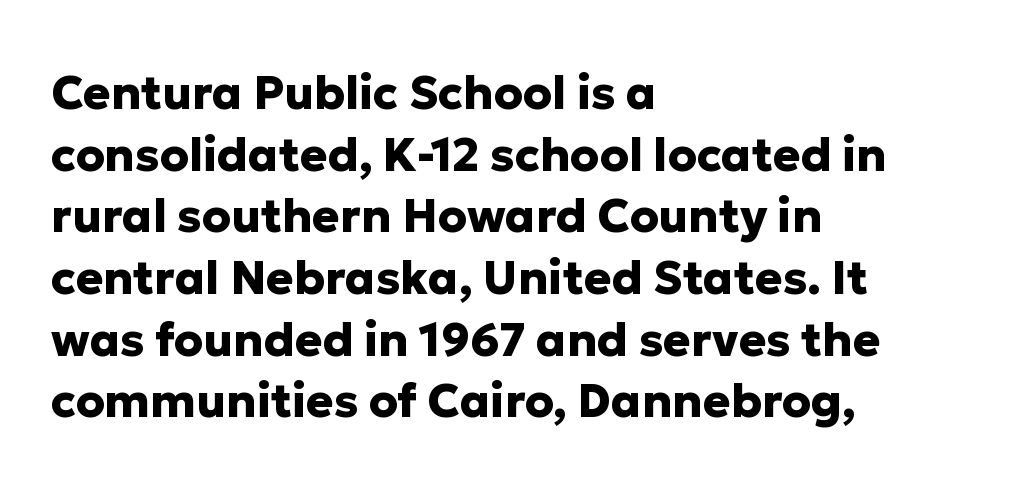
{"serif": "no", "italic": "no", "bold": "yes", "weight": "heavy", "width": "normal", "stroke_contrast": "low", "x_height": "medium", "monospaced": "no", "underline": "no", "align": "left", "line_spacing": "normal", "line_spacing_ratio": 1.34, "letter_spacing": "normal", "letter_spacing_em": 0.0, "glyph_px": 46}
